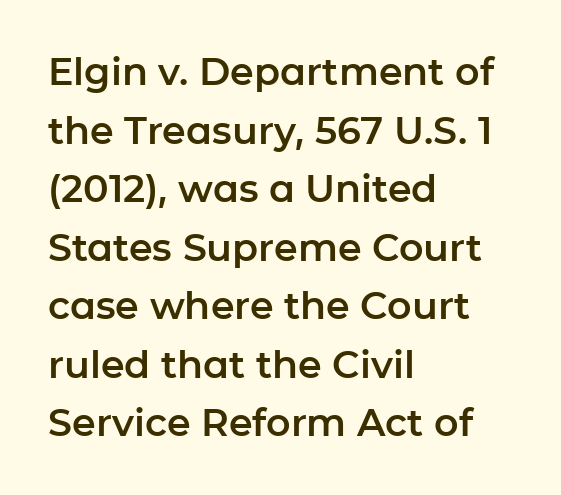
{"serif": "no", "italic": "no", "width": "normal", "stroke_contrast": "low", "x_height": "medium", "monospaced": "no", "underline": "no", "align": "left", "line_spacing": "normal", "line_spacing_ratio": 1.54, "letter_spacing": "normal", "letter_spacing_em": 0.0, "glyph_px": 38}
